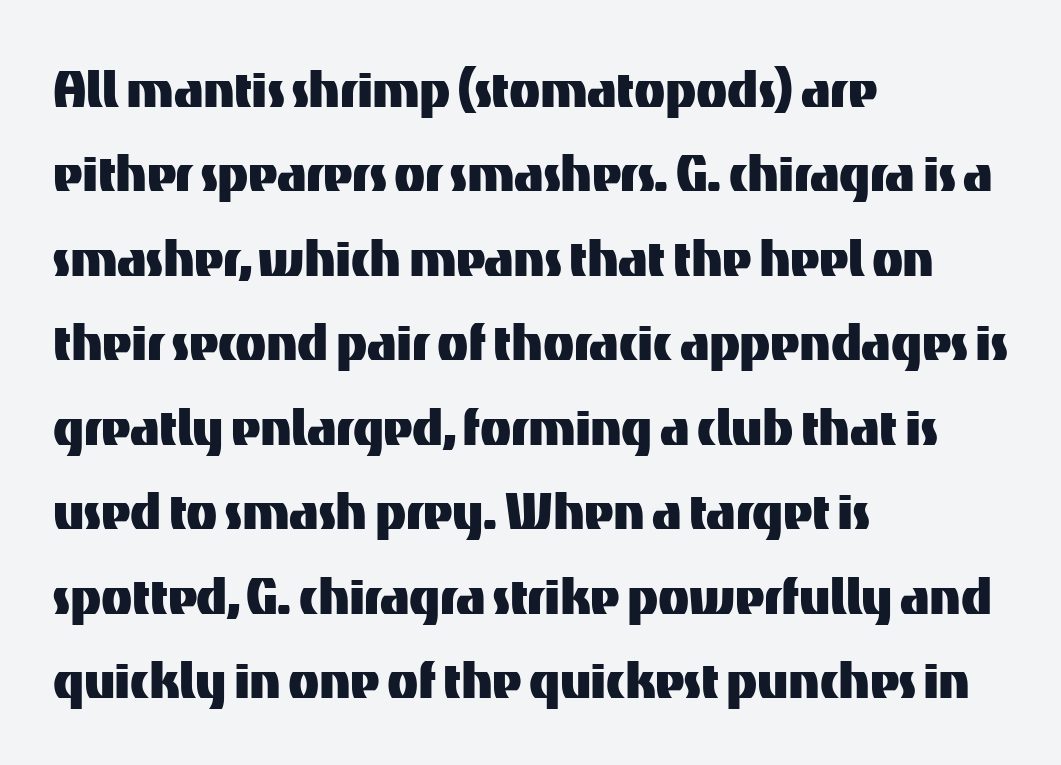
{"serif": "no", "italic": "no", "width": "normal", "stroke_contrast": "medium", "x_height": "medium", "monospaced": "no", "underline": "no", "align": "left", "line_spacing": "normal", "line_spacing_ratio": 1.32, "letter_spacing": "normal", "letter_spacing_em": 0.0, "glyph_px": 64}
